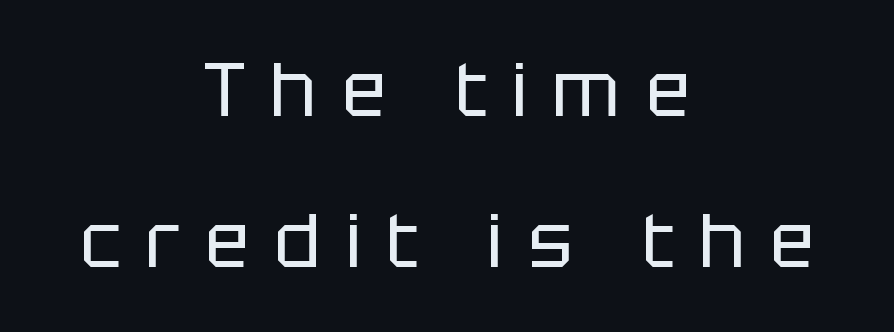
You could fit nearly another row in the gap between these rows. Display-style spreading of the glyphs; the letterfit is very open. This rendering features lettering with no underline. The glyphs in this specimen are sans serif. Each letter keeps its own natural width here, so spacing adapts to shape. The axis of the letterforms is exactly vertical.
